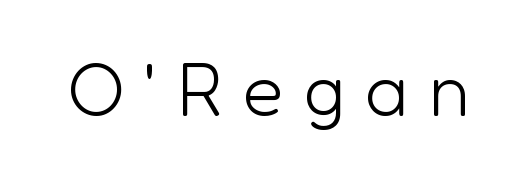
{"serif": "no", "italic": "no", "bold": "no", "weight": "light", "width": "normal", "stroke_contrast": "low", "x_height": "medium", "monospaced": "no", "underline": "no", "letter_spacing": "wide", "letter_spacing_em": 0.26, "glyph_px": 75}
